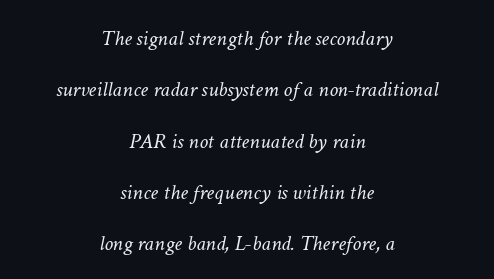
{"italic": "yes", "lean": "right", "slant_degrees": 11, "bold": "no", "underline": "no", "align": "center", "line_spacing": "loose", "line_spacing_ratio": 2.33, "letter_spacing": "normal", "letter_spacing_em": 0.0, "glyph_px": 22}
